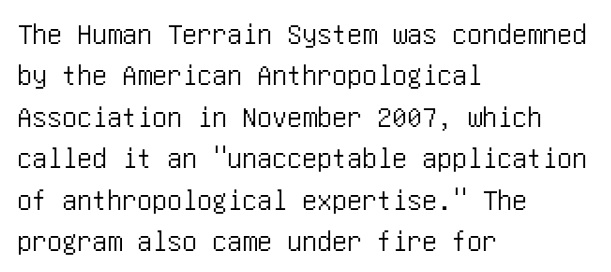
Q: Is the text italic (slanted)? A: No, it is upright.
Q: Is the typeface a serif or a sans-serif typeface? A: Sans-serif.
Q: Is the text underlined? A: No.
Q: How is the paragraph aligned? A: Left-aligned.
Q: Is the spacing between letters normal or unusually wide? A: Normal.
Q: Is the spacing between lines tight, normal or loose? A: Normal.
Q: Width (condensed, normal, or wide)? A: Condensed.
Q: Stroke contrast? A: Low.
Q: x-height? A: Large.
